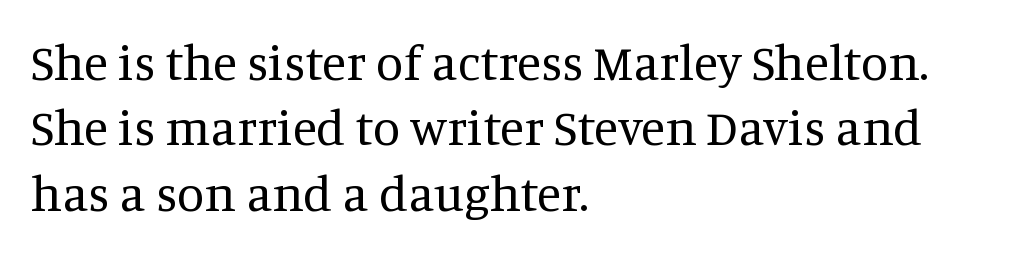
{"serif": "yes", "italic": "no", "bold": "no", "weight": "regular", "width": "normal", "stroke_contrast": "medium", "x_height": "large", "monospaced": "no", "underline": "no", "align": "left", "line_spacing": "normal", "line_spacing_ratio": 1.31, "letter_spacing": "normal", "letter_spacing_em": 0.0, "glyph_px": 50}
